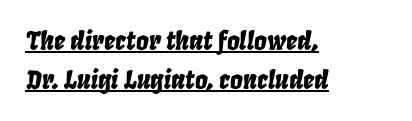
The ragged edge is on the right, which tells us the setting is flush left. Quick note: italic. In designer terms, the underline attribute is active on this setting. Short note: letters normally spaced. Whoever set this chose a conventional vertical rhythm.
